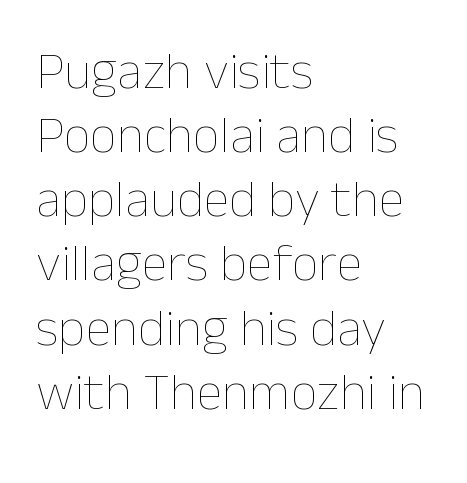
Q: Is the text bold? A: No.
Q: Is the text italic (slanted)? A: No, it is upright.
Q: Is the text underlined? A: No.
Q: How is the paragraph aligned? A: Left-aligned.
Q: Is the spacing between letters normal or unusually wide? A: Normal.
Q: Width (condensed, normal, or wide)? A: Normal.
Q: Stroke contrast? A: Low.
Q: x-height? A: Medium.
Q: Monospaced? A: No.
